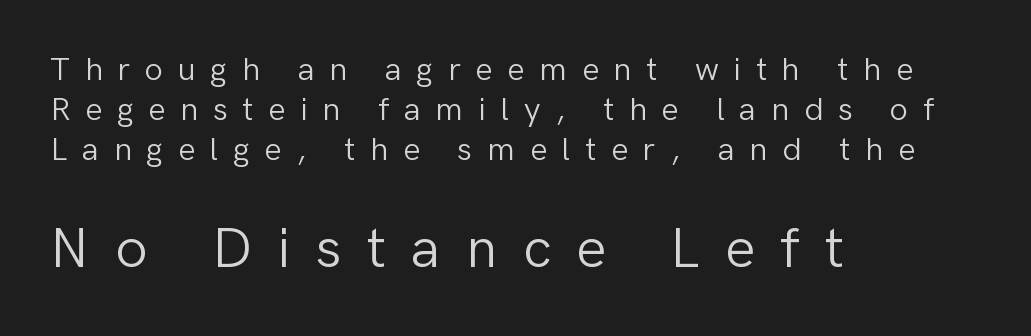
The image shows 57 px light sans-serif type, upright; set left-aligned, line spacing 1.21x, unusually wide letter spacing (+0.44 em), not underlined; the second (bottom) block is 1.73x larger; low stroke contrast and a medium x-height.
